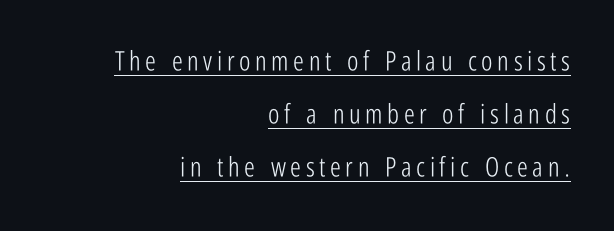
Q: Is the text bold? A: No.
Q: Is the text italic (slanted)? A: No, it is upright.
Q: Is the text underlined? A: Yes.
Q: How is the paragraph aligned? A: Right-aligned.
Q: Is the spacing between lines tight, normal or loose? A: Loose.
